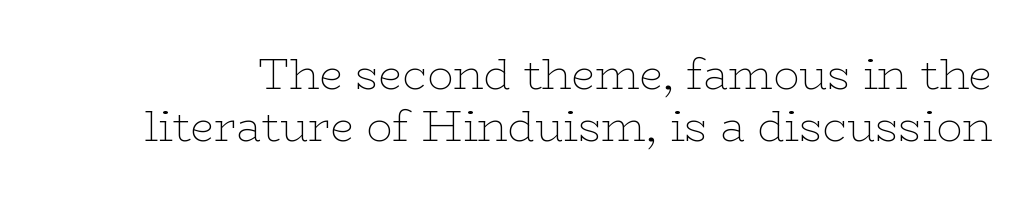
{"serif": "yes", "italic": "no", "bold": "no", "weight": "thin", "width": "wide", "stroke_contrast": "low", "x_height": "medium", "monospaced": "no", "underline": "no", "line_spacing_ratio": 1.2, "letter_spacing": "normal", "letter_spacing_em": 0.0, "glyph_px": 43}
